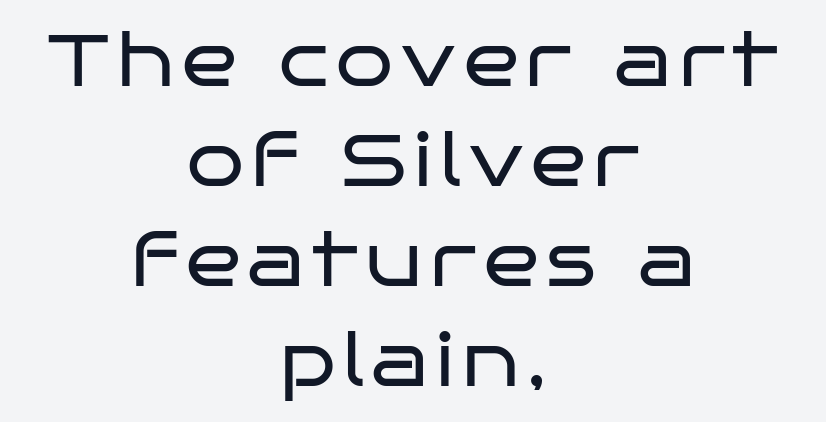
{"serif": "no", "italic": "no", "bold": "no", "weight": "regular", "width": "wide", "stroke_contrast": "low", "x_height": "large", "monospaced": "no", "underline": "no", "align": "center", "line_spacing": "normal", "line_spacing_ratio": 1.37, "glyph_px": 73}
